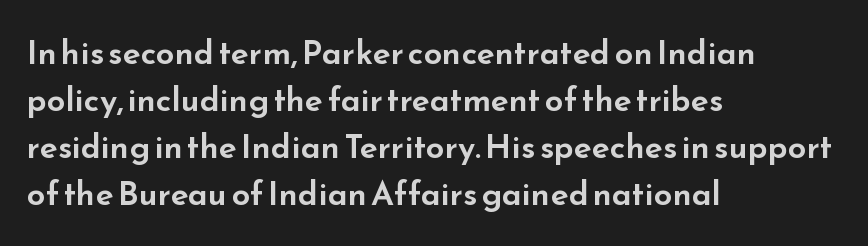
A clean baseline with only descenders dipping below it. The rendering uses a moderate line-height, typical for paragraphs. A typesetter would call this zero additional tracking. Which margin do the lines hug? The left one — the right edge is uneven. Are there feet on the stems? There aren't — it's a sans. Unlike italic type, these characters show no tilt at all.
